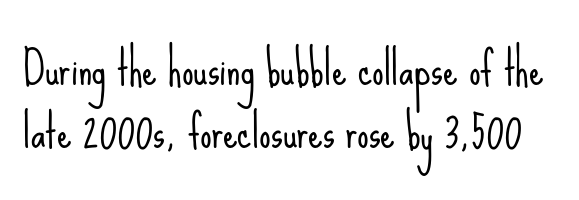
Q: Is the text bold? A: No.
Q: Is the text italic (slanted)? A: No, it is upright.
Q: Is the typeface a serif or a sans-serif typeface? A: Sans-serif.
Q: Is the text underlined? A: No.
Q: Is the spacing between letters normal or unusually wide? A: Normal.
Q: Is the spacing between lines tight, normal or loose? A: Normal.
Q: Width (condensed, normal, or wide)? A: Condensed.
Q: Stroke contrast? A: Low.
Q: x-height? A: Small.
Q: Monospaced? A: No.
